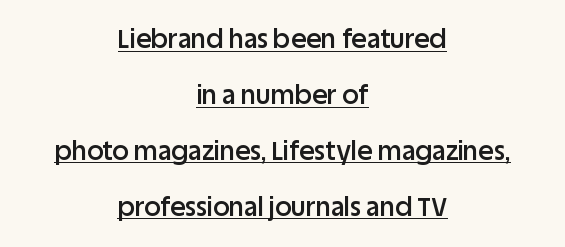
The image shows 26 px text type, upright; set centered, loose line spacing (2.15x), normal letter spacing, underlined.
